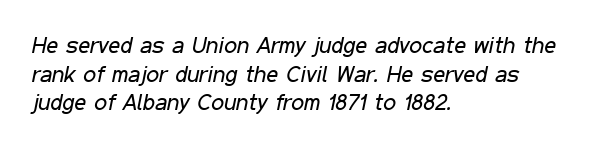
What's the leading like? Ordinary, nothing unusual. The rendering anchors every line to the left-hand side. Has an underline been added? It has not. Slant detected: the letters are inclined. A typesetter would call this zero additional tracking. The strokes are not fattened; the text isn't bold.
